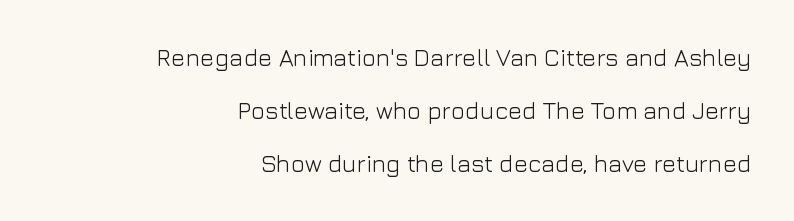
{"italic": "no", "bold": "no", "underline": "no", "align": "right", "line_spacing": "loose", "line_spacing_ratio": 2.21, "letter_spacing": "normal", "letter_spacing_em": 0.0, "glyph_px": 24}
